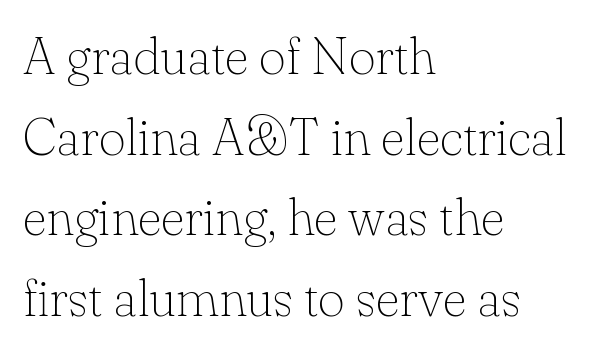
Q: Is the text bold? A: No.
Q: Is the text italic (slanted)? A: No, it is upright.
Q: Is the typeface a serif or a sans-serif typeface? A: Serif.
Q: Is the text underlined? A: No.
Q: How is the paragraph aligned? A: Left-aligned.
Q: Is the spacing between letters normal or unusually wide? A: Normal.
Q: Is the spacing between lines tight, normal or loose? A: Normal.
Q: Width (condensed, normal, or wide)? A: Normal.
Q: Stroke contrast? A: Low.
Q: x-height? A: Small.
Q: Monospaced? A: No.
